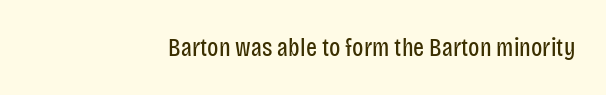
Is there any slant? The stems are plumb. Is this a heavy cut? Hardly; it is regular or lighter. Check under the words: just untouched page. Letter spacing: default. Does the copy run flush right? Yes — the right margin is perfectly even.
